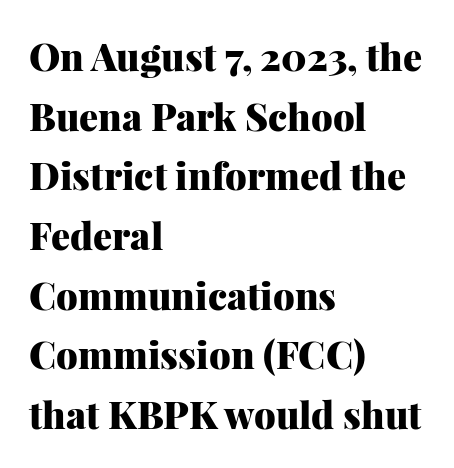
The image shows 38 px heavy serif type, upright; set left-aligned, normal line spacing (1.57x), normal letter spacing, not underlined; medium stroke contrast and a medium x-height.
